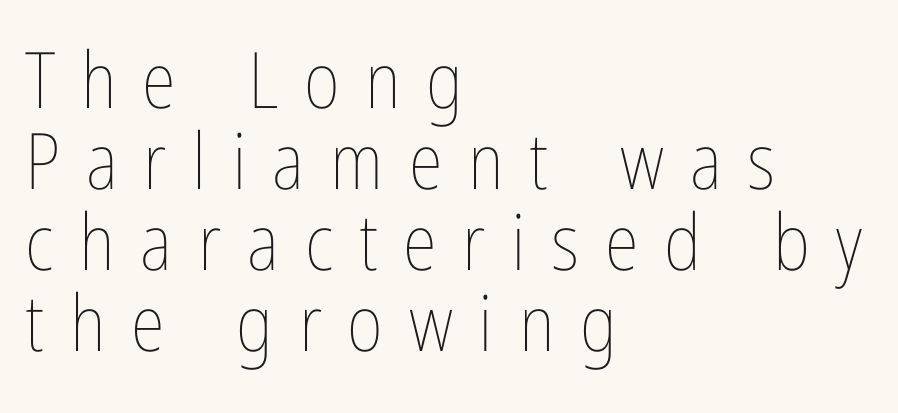
Successive baselines arrive quickly, one right under another. A roman cut, with each character standing at attention. Each row of text sits above clean, open space. Heaviness? Minimal to ordinary, like unemphasized prose.
